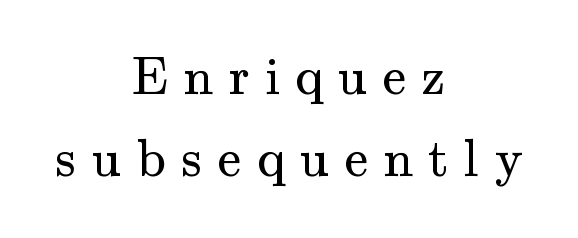
This rendering widens character spacing well past its baseline value. A centered setting, common on invitations and titles, is used for this passage. A normal amount of white space separates one row of letters from the next. A typesetter would mark this as roman, not italic.
